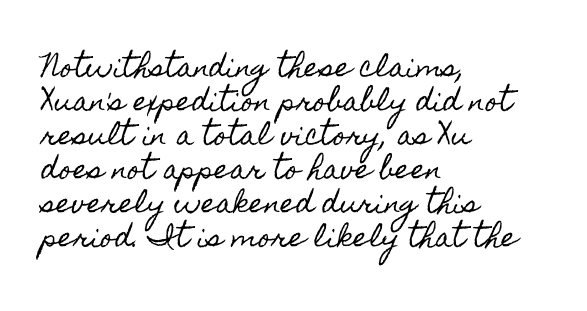
{"underline": "no", "align": "left", "line_spacing": "normal", "line_spacing_ratio": 1.31, "letter_spacing": "normal", "letter_spacing_em": 0.0, "glyph_px": 26}
